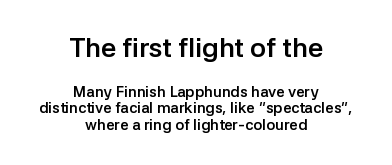
{"italic": "no", "bold": "yes", "underline": "no", "align": "center", "line_spacing": "tight", "line_spacing_ratio": 1.09, "letter_spacing": "normal", "letter_spacing_em": 0.0, "larger_block": "first", "size_ratio": 1.8, "glyph_px": 27}
